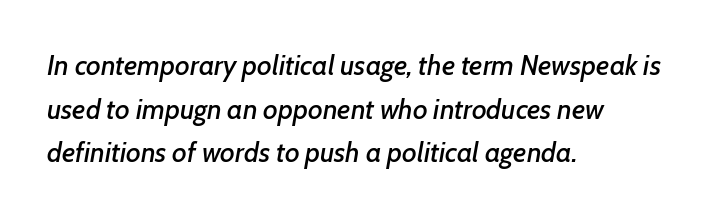
Each letter keeps its own natural width here, so spacing adapts to shape. Notice how descenders clear the ascenders below comfortably — that's standard leading. The typesetter chose a ragged-right arrangement here. Honestly, the letter spacing is just normal — you wouldn't notice it. Looking at the ascenders, they clearly lean. Only glyphs here, with clear space below each row.
